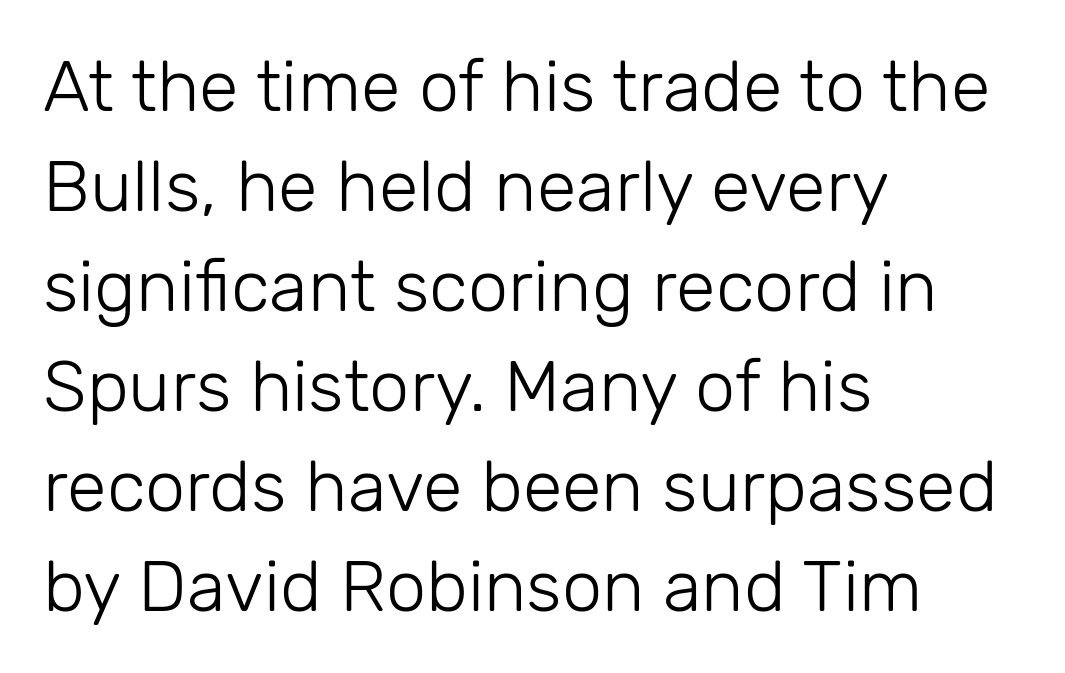
The image shows 72 px light sans-serif type, upright; set left-aligned, normal line spacing (1.39x), normal letter spacing, not underlined; low stroke contrast and a medium x-height.
